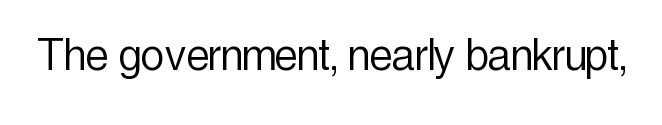
Q: Is the text bold? A: No.
Q: Is the text italic (slanted)? A: No, it is upright.
Q: Is the typeface a serif or a sans-serif typeface? A: Sans-serif.
Q: Is the text underlined? A: No.
Q: Is the spacing between letters normal or unusually wide? A: Normal.
Q: Width (condensed, normal, or wide)? A: Condensed.
Q: x-height? A: Medium.
Q: Monospaced? A: No.
